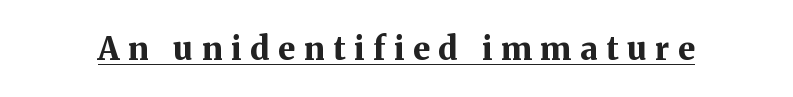
{"serif": "yes", "italic": "no", "bold": "yes", "weight": "bold", "width": "normal", "stroke_contrast": "medium", "x_height": "medium", "monospaced": "no", "underline": "yes", "letter_spacing": "wide", "letter_spacing_em": 0.27, "glyph_px": 32}
